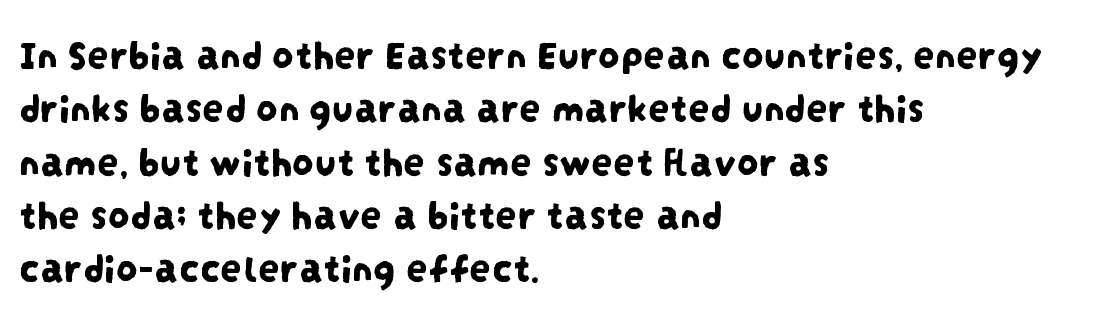
A clean baseline with only descenders dipping below it. Here the designer chose a conventional face with non-uniform glyph widths. Letter spacing: default. If you drew a ruler down the left edge, every line would touch it. Type style note: lacks serifs.
